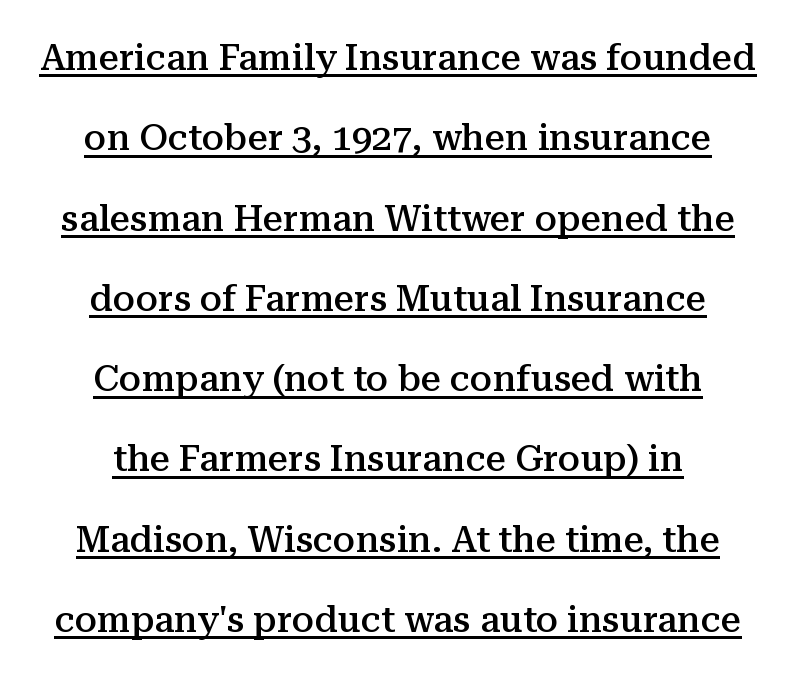
Q: Is the text bold? A: Semi-bold.
Q: Is the text italic (slanted)? A: No, it is upright.
Q: Is the typeface a serif or a sans-serif typeface? A: Serif.
Q: Is the text underlined? A: Yes.
Q: How is the paragraph aligned? A: Centered.
Q: Is the spacing between letters normal or unusually wide? A: Normal.
Q: Is the spacing between lines tight, normal or loose? A: Loose.
Q: Width (condensed, normal, or wide)? A: Normal.
Q: Stroke contrast? A: Medium.
Q: x-height? A: Medium.
Q: Monospaced? A: No.
